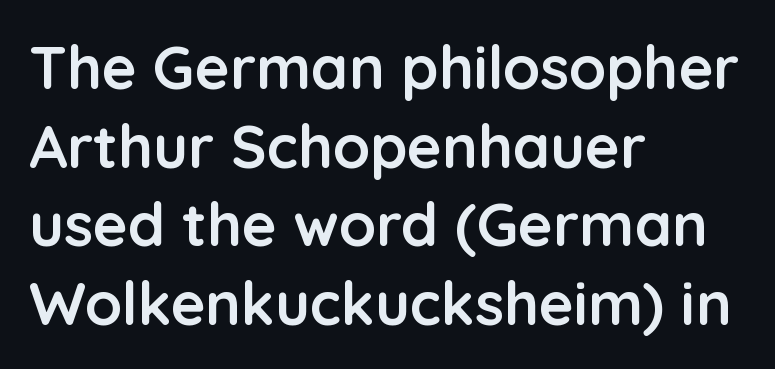
The image shows 60 px semibold sans-serif type, upright; set left-aligned, normal line spacing (1.31x), normal letter spacing, not underlined; low stroke contrast and a medium x-height.
